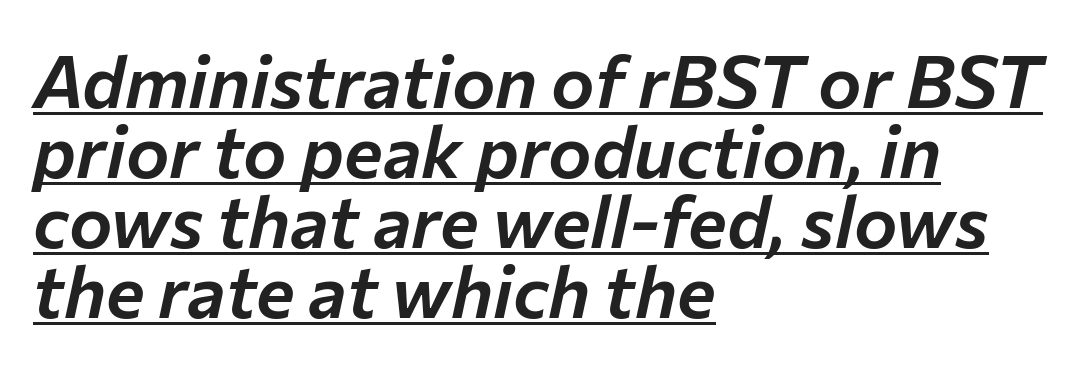
If you measured baseline to baseline, you'd find a short distance. The text block is weighted toward the left margin, trailing off unevenly rightward. Students, observe the line beneath the letters — that is underlining. The face used here is proportionally spaced, like ordinary book or web type. Students, note that the glyphs here touch the page at normal intervals.
